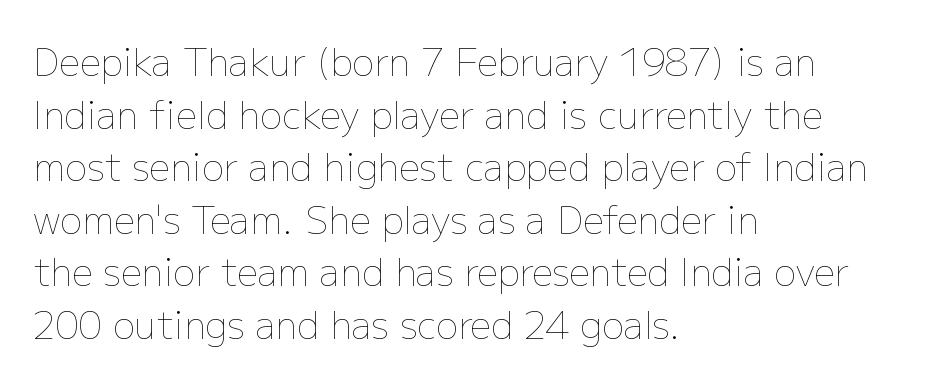
Q: Is the text bold? A: No.
Q: Is the text italic (slanted)? A: No, it is upright.
Q: Is the text underlined? A: No.
Q: How is the paragraph aligned? A: Left-aligned.
Q: Is the spacing between letters normal or unusually wide? A: Normal.
Q: Is the spacing between lines tight, normal or loose? A: Normal.
Q: Width (condensed, normal, or wide)? A: Normal.
Q: Stroke contrast? A: Low.
Q: x-height? A: Medium.
Q: Monospaced? A: No.
